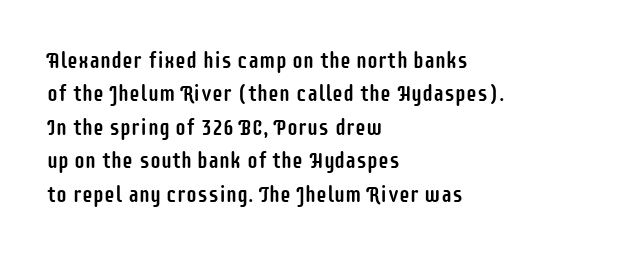
The image shows 22 px text type, upright; set left-aligned, normal line spacing (1.52x), normal letter spacing, not underlined.
